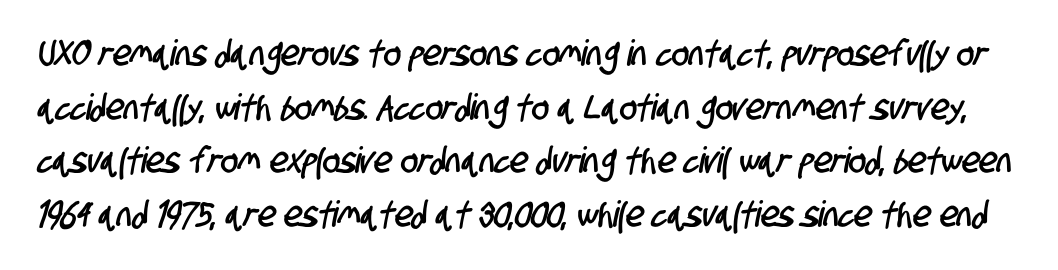
The image shows 36 px condensed sans-serif type; set normal line spacing (1.49x), normal letter spacing, not underlined; low stroke contrast and a large x-height.
